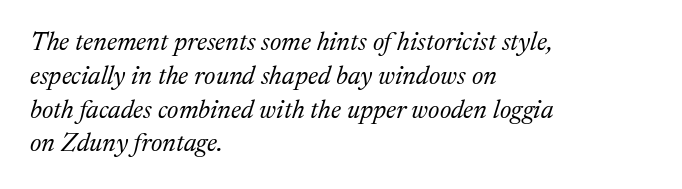
{"italic": "yes", "lean": "right", "slant_degrees": 17, "bold": "no", "underline": "no", "align": "left", "line_spacing": "normal", "line_spacing_ratio": 1.3, "letter_spacing": "normal", "letter_spacing_em": 0.0, "glyph_px": 26}
